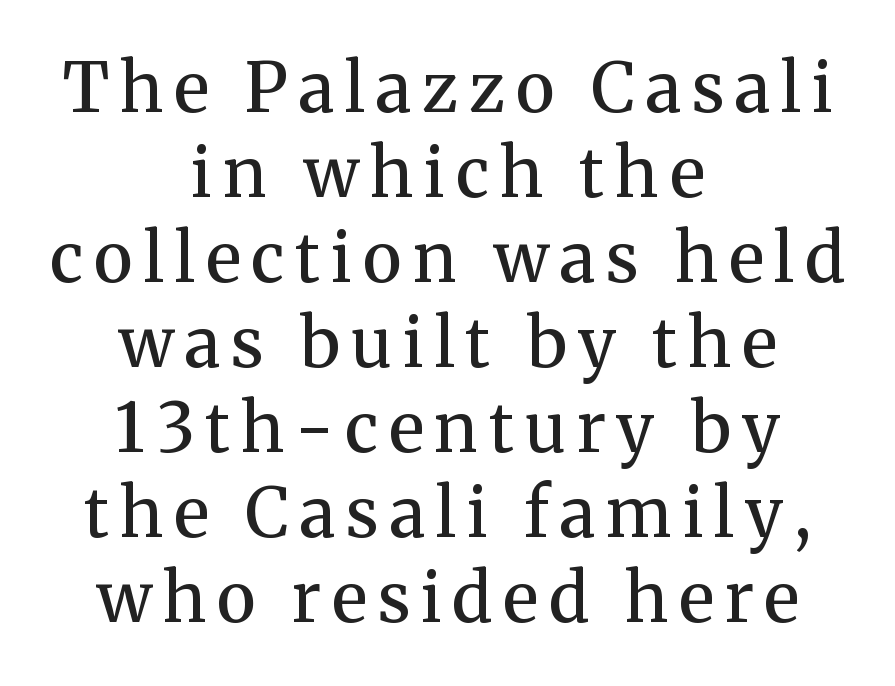
The image shows 68 px semibold serif type, upright; set centered, normal line spacing (1.25x), not underlined; medium stroke contrast and a medium x-height.
